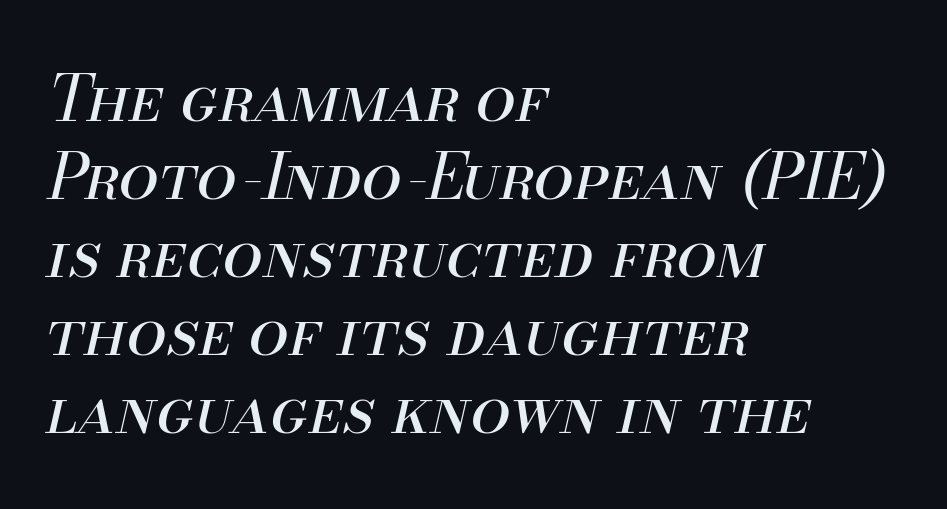
{"italic": "yes", "lean": "right", "slant_degrees": 13, "bold": "no", "weight": "regular", "width": "normal", "stroke_contrast": "medium", "x_height": "small", "monospaced": "no", "underline": "no", "align": "left", "line_spacing_ratio": 1.22, "letter_spacing": "normal", "letter_spacing_em": 0.0, "glyph_px": 64}
